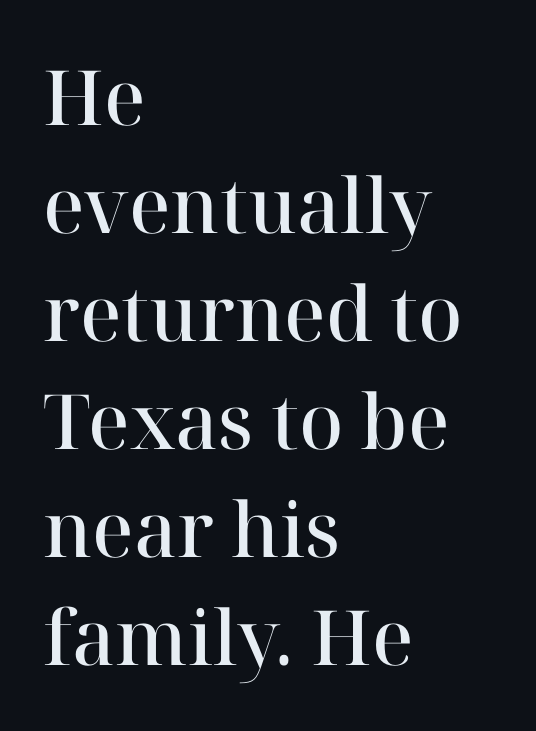
{"serif": "yes", "italic": "no", "bold": "semi", "weight": "semibold", "width": "normal", "stroke_contrast": "high", "x_height": "medium", "monospaced": "no", "underline": "no", "align": "left", "line_spacing": "normal", "line_spacing_ratio": 1.42, "letter_spacing": "normal", "letter_spacing_em": 0.0, "glyph_px": 76}
